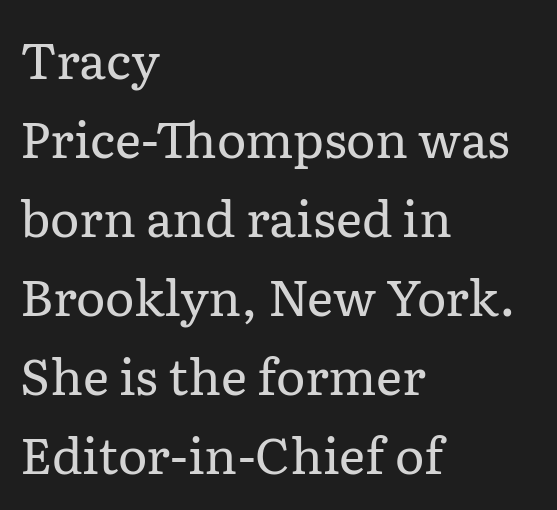
The image shows 50 px regular-weight serif type, upright; set left-aligned, normal line spacing (1.58x), normal letter spacing, not underlined; low stroke contrast and a medium x-height.
